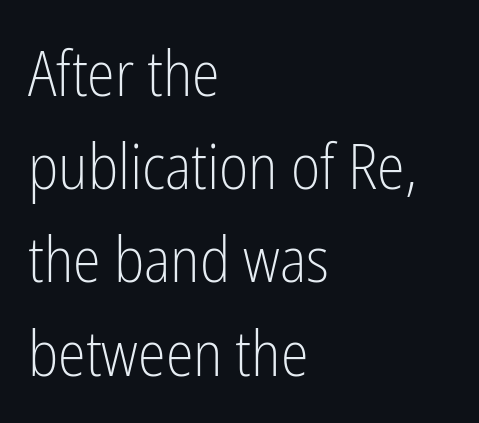
The image shows 63 px light, condensed sans-serif type, upright; set left-aligned, normal line spacing (1.48x), normal letter spacing, not underlined; low stroke contrast and a medium x-height.
